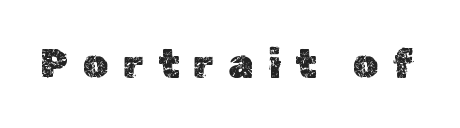
The image shows 40 px text type, upright; set unusually wide letter spacing (+0.36 em), not underlined; a medium x-height.
